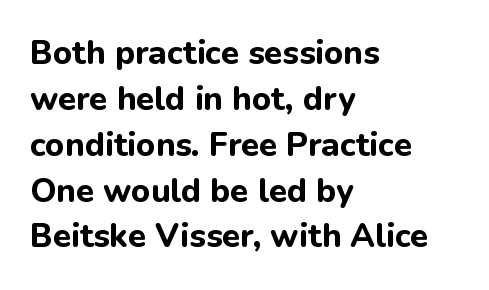
How heavy is the stroke? Heavy — this is a bold. Plain, unruled lines of type. Short note: letters normally spaced. Ascenders rise straight up at ninety degrees. Alignment: flush left. One glance says typical: line gaps are just what's usual.
